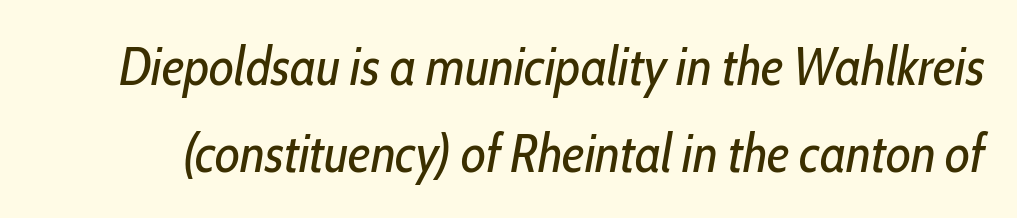
A normal amount of white space separates one row of letters from the next. The rendering keeps characters at their native spacing. Does the lettering tilt? It does — this is italic. Note the varied advance widths — an 'i' is clearly narrower than an 'm'. A clean baseline with only descenders dipping below it. The letters look calm and open, with moderate or lighter stems.
